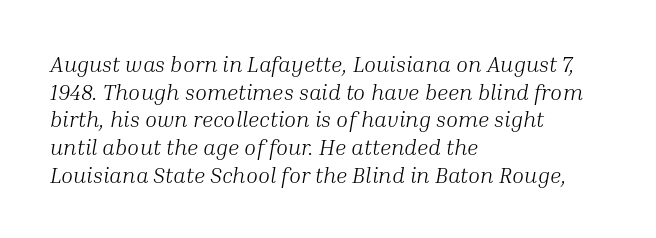
Descenders are the only things crossing below the line. Every row of glyphs begins at an identical x-position on the left. The letterforms sit at book weight or below. The tracking reads as untouched default to a designer's eye. In terms of leading, this rendering sits right in the middle.
